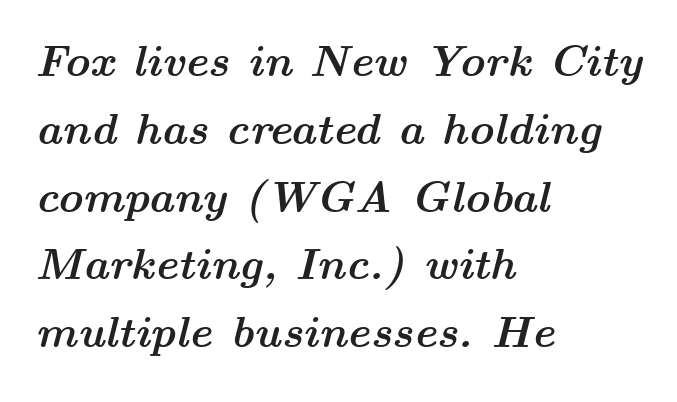
The image shows 44 px semibold, wide type, italic (leaning right); set left-aligned, normal line spacing (1.54x), normal letter spacing, not underlined; medium stroke contrast and a medium x-height.
